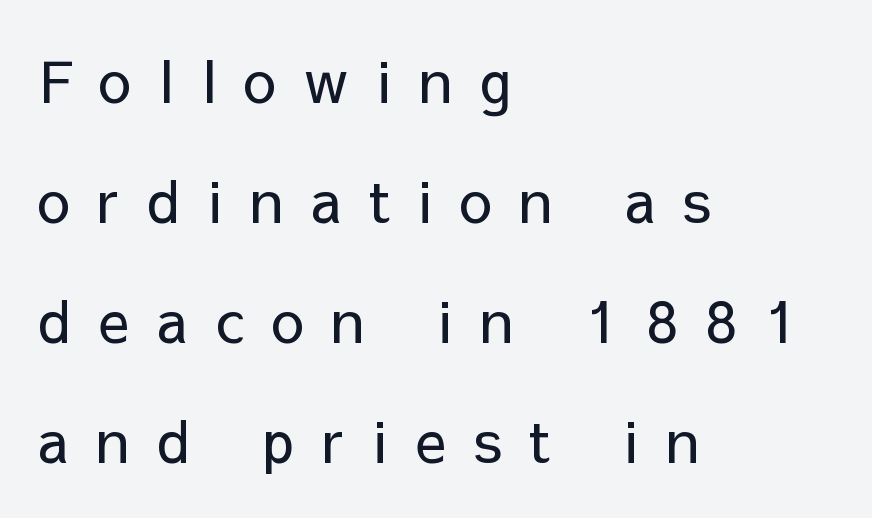
Q: Is the text bold? A: No.
Q: Is the text italic (slanted)? A: No, it is upright.
Q: Is the typeface a serif or a sans-serif typeface? A: Sans-serif.
Q: Is the text underlined? A: No.
Q: How is the paragraph aligned? A: Left-aligned.
Q: Is the spacing between letters normal or unusually wide? A: Unusually wide.
Q: Is the spacing between lines tight, normal or loose? A: Loose.
Q: Width (condensed, normal, or wide)? A: Normal.
Q: Stroke contrast? A: Low.
Q: x-height? A: Medium.
Q: Monospaced? A: No.
